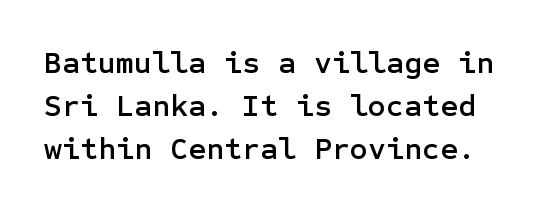
The image shows 31 px sans-serif type, upright; set normal line spacing (1.38x), normal letter spacing, not underlined; low stroke contrast and a medium x-height.
